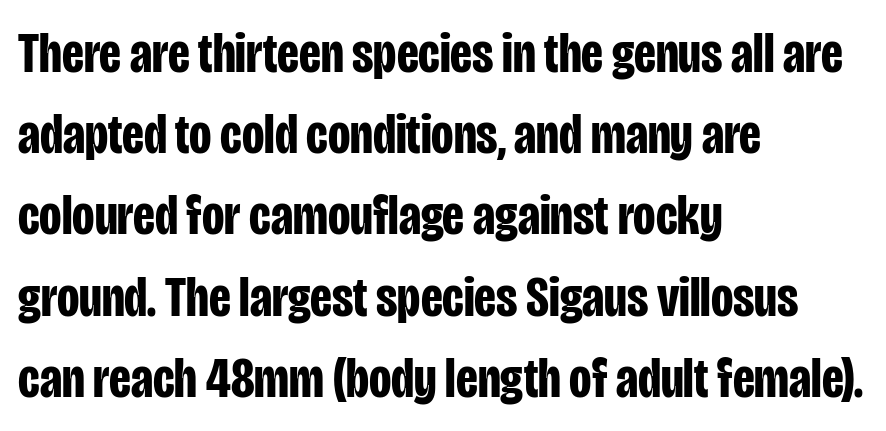
The image shows 58 px bold, condensed sans-serif type, upright; set left-aligned, normal line spacing (1.4x), normal letter spacing, not underlined; low stroke contrast and a large x-height.
